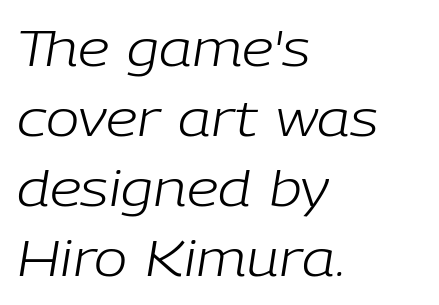
{"italic": "yes", "lean": "right", "slant_degrees": 9, "bold": "no", "weight": "light", "width": "normal", "stroke_contrast": "low", "x_height": "medium", "monospaced": "no", "underline": "no", "align": "left", "line_spacing": "normal", "line_spacing_ratio": 1.4, "letter_spacing": "normal", "letter_spacing_em": 0.0, "glyph_px": 50}
